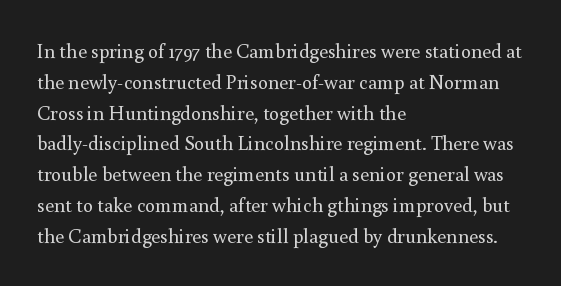
Q: Is the text bold? A: No.
Q: Is the text italic (slanted)? A: No, it is upright.
Q: Is the text underlined? A: No.
Q: How is the paragraph aligned? A: Left-aligned.
Q: Is the spacing between letters normal or unusually wide? A: Normal.
Q: Is the spacing between lines tight, normal or loose? A: Normal.
